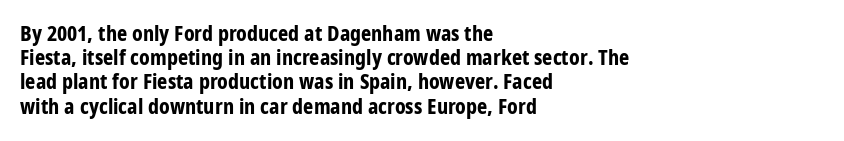
Descenders hang freely into open space. The paragraph has a hard left edge and a soft right edge. It's the straight-up-and-down kind of type. Observe the ordinary spacing: letters are neighbours, not strangers. Weight check: bold — yes, fully.
